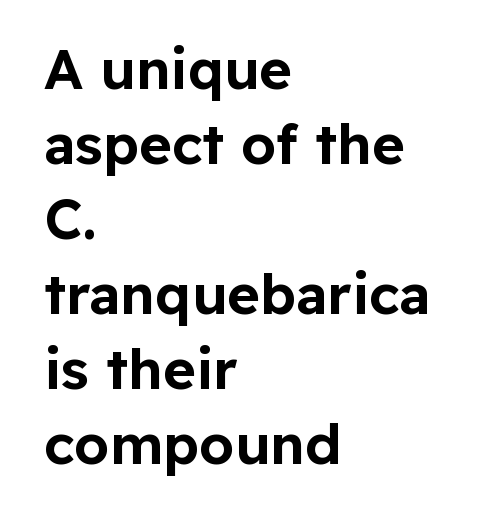
Q: Is the text italic (slanted)? A: No, it is upright.
Q: Is the typeface a serif or a sans-serif typeface? A: Sans-serif.
Q: Is the text underlined? A: No.
Q: How is the paragraph aligned? A: Left-aligned.
Q: Is the spacing between letters normal or unusually wide? A: Normal.
Q: Is the spacing between lines tight, normal or loose? A: Normal.
Q: Width (condensed, normal, or wide)? A: Normal.
Q: Stroke contrast? A: Low.
Q: x-height? A: Medium.
Q: Monospaced? A: No.
